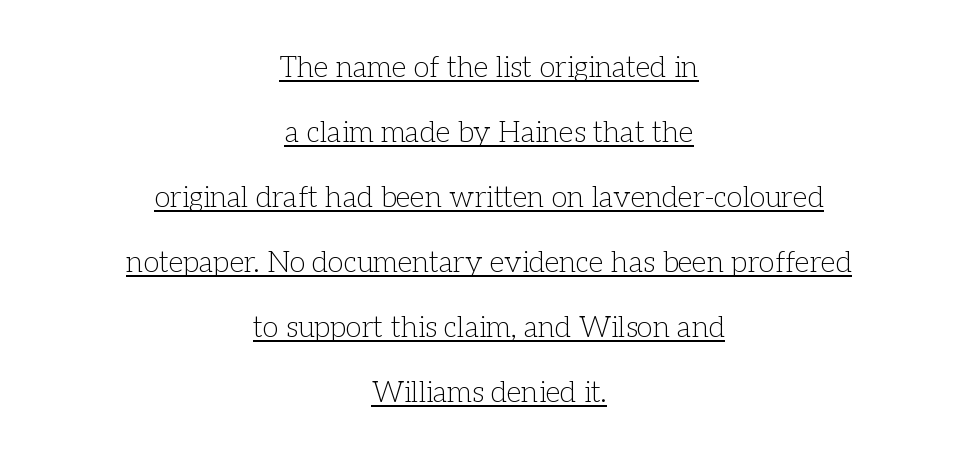
The image shows 29 px light serif type, upright; set centered, loose line spacing (2.24x), normal letter spacing, underlined; low stroke contrast and a medium x-height.
